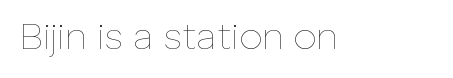
Looks like regular typesetting: each glyph gets only the width it needs. The passage shown is not bold in any degree. These lines keep a tight, regular rhythm from letter to letter. The font's upright variant was chosen for this text. Just letters on the line, the space beneath them empty.
